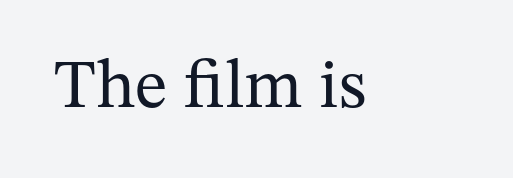
{"serif": "yes", "italic": "no", "bold": "no", "weight": "regular", "width": "normal", "stroke_contrast": "medium", "x_height": "medium", "monospaced": "no", "underline": "no", "letter_spacing": "normal", "letter_spacing_em": 0.0, "glyph_px": 69}
